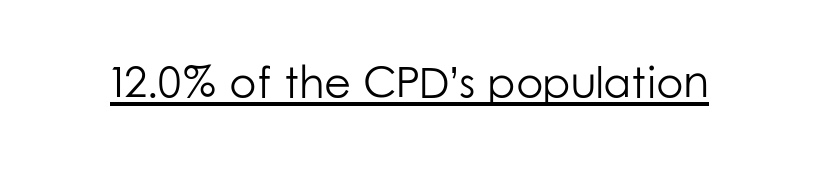
Q: Is the text bold? A: No.
Q: Is the text italic (slanted)? A: No, it is upright.
Q: Is the typeface a serif or a sans-serif typeface? A: Sans-serif.
Q: Is the text underlined? A: Yes.
Q: Is the spacing between letters normal or unusually wide? A: Normal.
Q: Width (condensed, normal, or wide)? A: Normal.
Q: Stroke contrast? A: Low.
Q: x-height? A: Medium.
Q: Monospaced? A: No.
